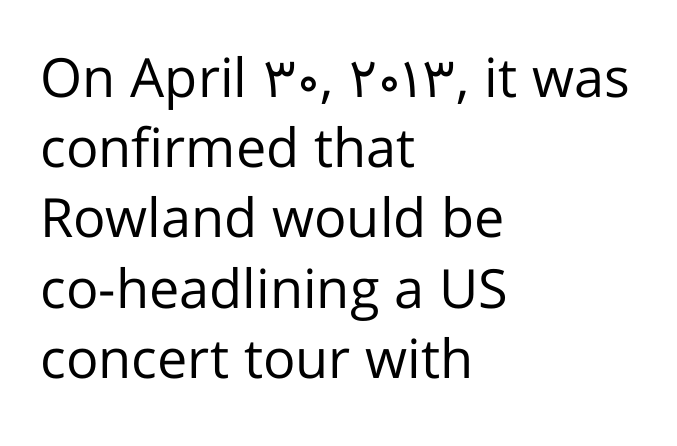
The image shows 54 px regular-weight sans-serif type, upright; set left-aligned, normal line spacing (1.3x), normal letter spacing, not underlined; low stroke contrast and a medium x-height.
